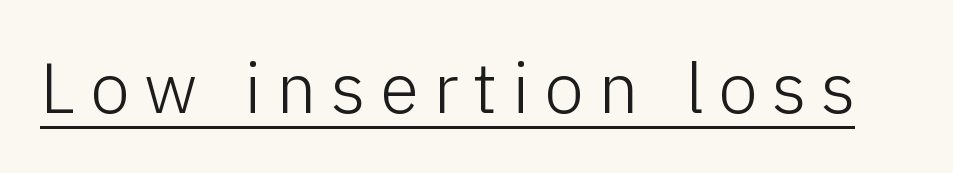
The image shows 71 px light sans-serif type, upright; set unusually wide letter spacing (+0.21 em), underlined; low stroke contrast and a medium x-height.
